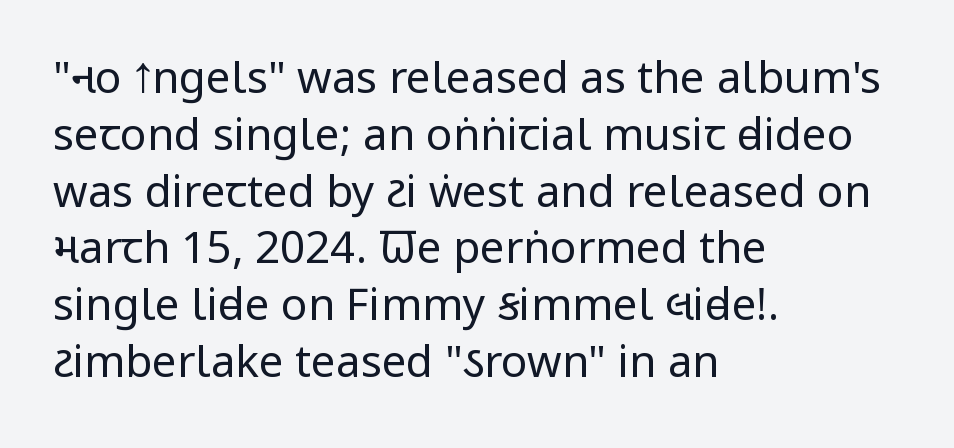
{"serif": "no", "italic": "no", "bold": "no", "weight": "regular", "width": "condensed", "stroke_contrast": "low", "x_height": "large", "monospaced": "no", "underline": "no", "align": "left", "line_spacing": "normal", "line_spacing_ratio": 1.29, "letter_spacing": "normal", "letter_spacing_em": 0.0, "glyph_px": 44}
